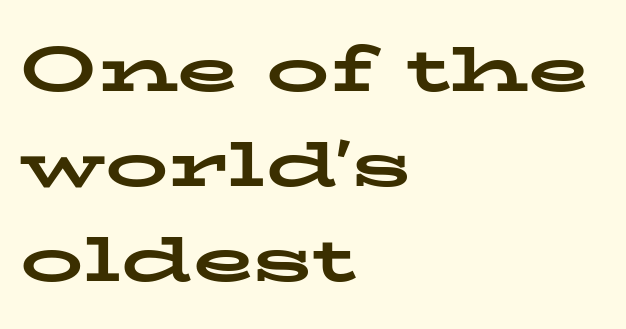
Letter spacing: default. The space beneath each line is pristine and unruled. This rendering employs a face with finishing strokes, i.e., a serif. In CSS terms this would be text-align: left. Compared with typical paragraphs, the rows here are spaced about the same.
